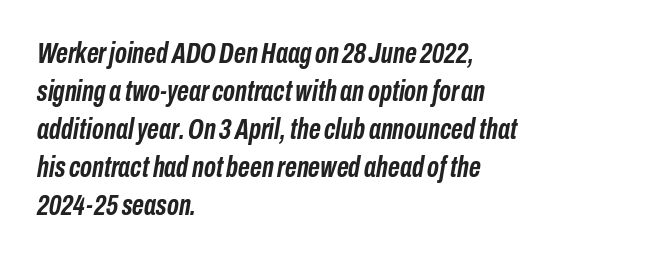
The image shows 29 px semibold, condensed type, italic (leaning right); set left-aligned, normal line spacing (1.31x), normal letter spacing, not underlined; low stroke contrast and a medium x-height.
